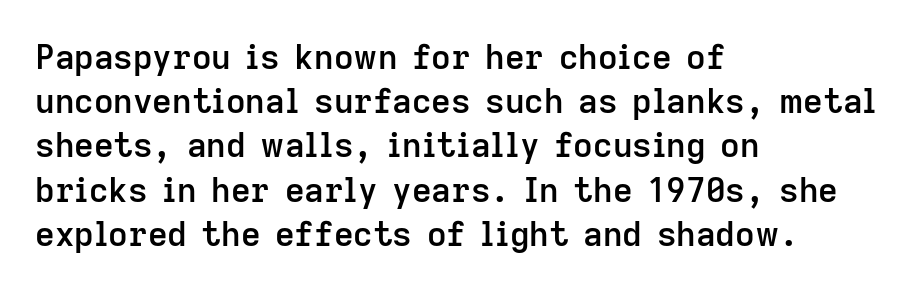
Q: Is the text bold? A: Semi-bold.
Q: Is the text italic (slanted)? A: No, it is upright.
Q: Is the typeface a serif or a sans-serif typeface? A: Sans-serif.
Q: Is the text underlined? A: No.
Q: How is the paragraph aligned? A: Left-aligned.
Q: Is the spacing between letters normal or unusually wide? A: Normal.
Q: Is the spacing between lines tight, normal or loose? A: Normal.
Q: Width (condensed, normal, or wide)? A: Normal.
Q: Stroke contrast? A: Low.
Q: x-height? A: Medium.
Q: Monospaced? A: No.
